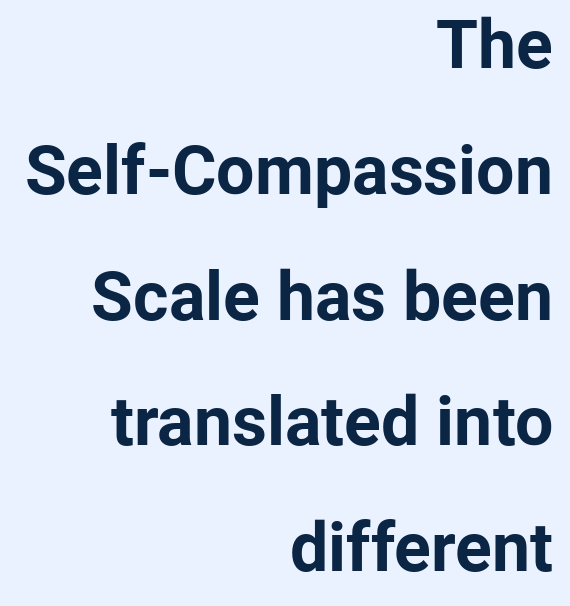
{"serif": "no", "italic": "no", "bold": "yes", "weight": "bold", "width": "normal", "stroke_contrast": "low", "x_height": "medium", "monospaced": "no", "underline": "no", "align": "right", "line_spacing_ratio": 1.85, "letter_spacing": "normal", "letter_spacing_em": 0.0, "glyph_px": 68}
